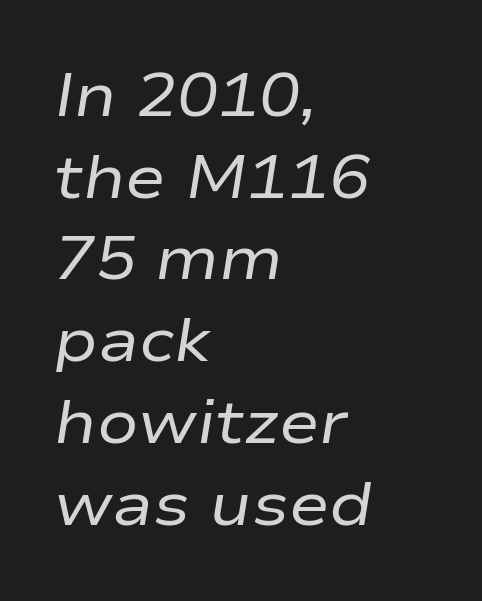
{"italic": "yes", "lean": "right", "slant_degrees": 9, "bold": "no", "weight": "regular", "width": "wide", "stroke_contrast": "low", "x_height": "medium", "monospaced": "no", "underline": "no", "align": "left", "line_spacing": "normal", "line_spacing_ratio": 1.34, "letter_spacing": "normal", "letter_spacing_em": 0.0, "glyph_px": 61}
